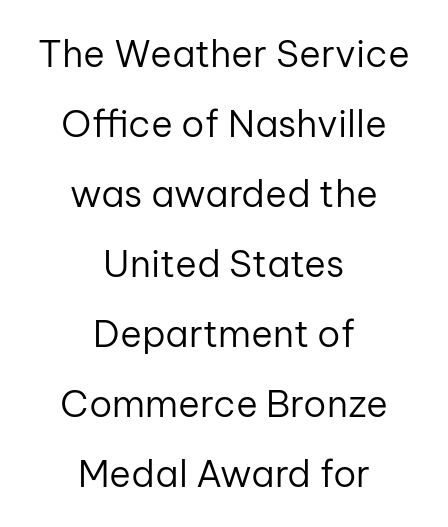
Unlike italic type, these characters show no tilt at all. The text block is weighted toward neither margin, spreading evenly from the middle. Character widths vary here, with narrow letters taking less room than wide ones. This sample uses a sans-serif face.
